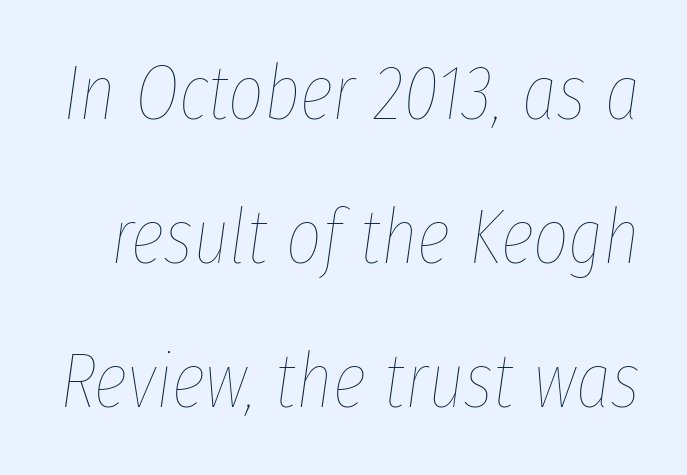
Q: Is the text bold? A: No.
Q: Is the text italic (slanted)? A: Yes, it leans right by about 8 degrees.
Q: Is the text underlined? A: No.
Q: Is the spacing between letters normal or unusually wide? A: Normal.
Q: Width (condensed, normal, or wide)? A: Condensed.
Q: Stroke contrast? A: Low.
Q: x-height? A: Medium.
Q: Monospaced? A: No.
